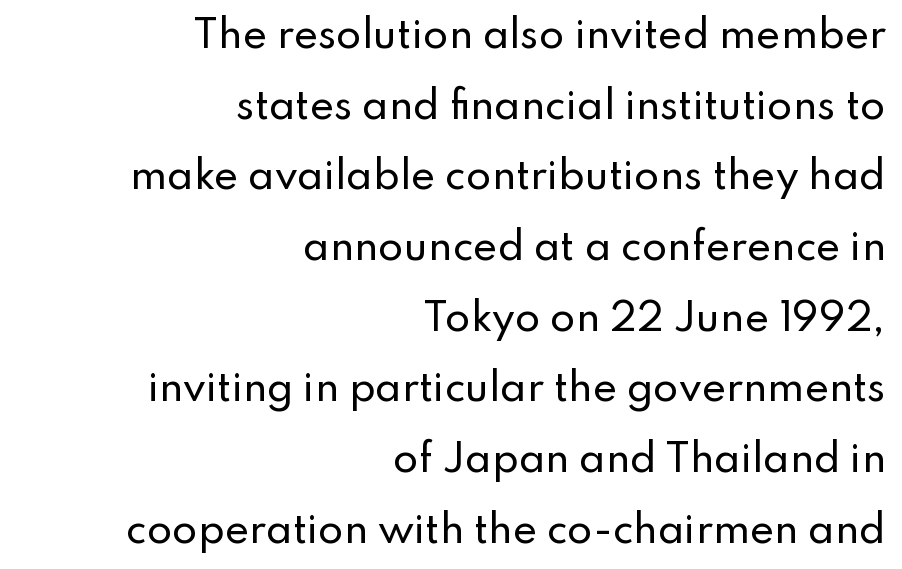
{"serif": "no", "italic": "no", "width": "normal", "stroke_contrast": "low", "x_height": "small", "monospaced": "no", "underline": "no", "align": "right", "line_spacing": "loose", "line_spacing_ratio": 1.91, "letter_spacing": "normal", "letter_spacing_em": 0.0, "glyph_px": 37}
